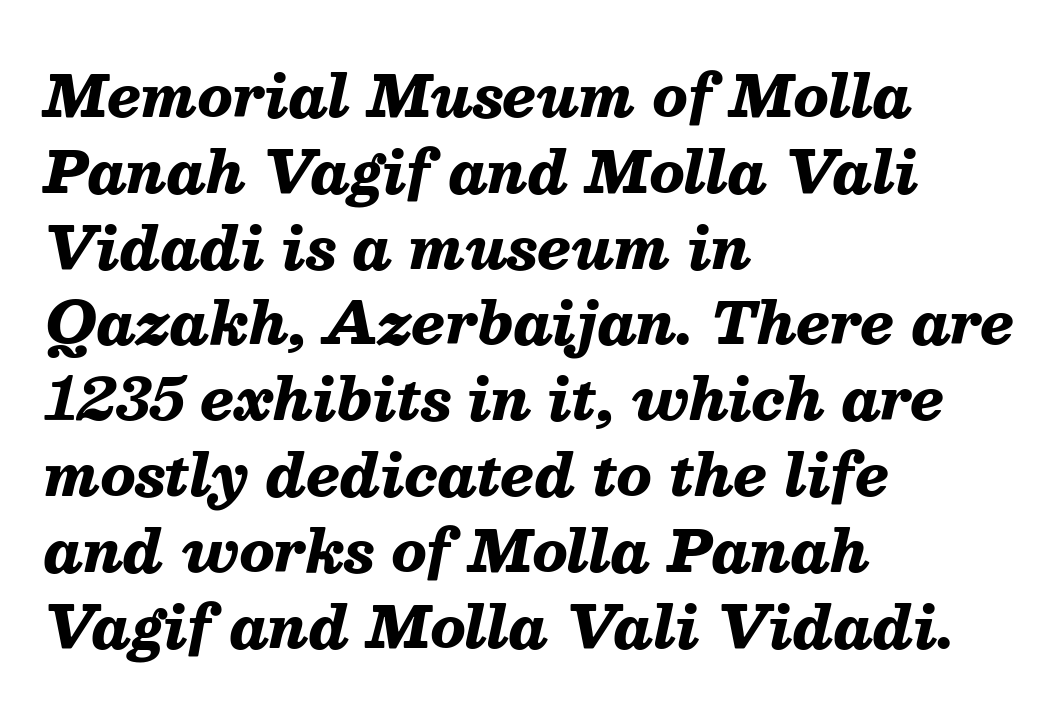
{"italic": "yes", "lean": "right", "slant_degrees": 13, "bold": "yes", "weight": "heavy", "width": "normal", "stroke_contrast": "medium", "x_height": "medium", "monospaced": "no", "underline": "no", "align": "left", "line_spacing": "normal", "line_spacing_ratio": 1.33, "letter_spacing": "normal", "letter_spacing_em": 0.0, "glyph_px": 57}
